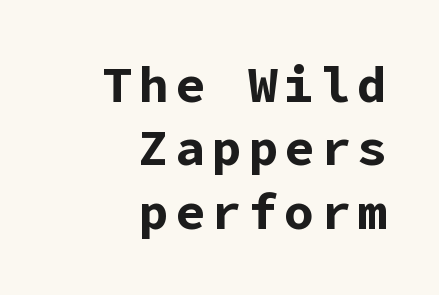
Q: Is the text bold? A: Yes.
Q: Is the text italic (slanted)? A: No, it is upright.
Q: Is the typeface a serif or a sans-serif typeface? A: Sans-serif.
Q: Is the text underlined? A: No.
Q: How is the paragraph aligned? A: Right-aligned.
Q: Is the spacing between lines tight, normal or loose? A: Normal.
Q: Width (condensed, normal, or wide)? A: Normal.
Q: Stroke contrast? A: Low.
Q: x-height? A: Medium.
